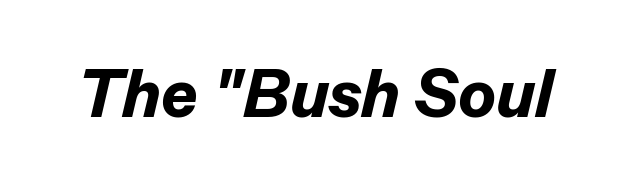
Q: Is the text bold? A: Yes.
Q: Is the text italic (slanted)? A: Yes, it leans right by about 13 degrees.
Q: Is the text underlined? A: No.
Q: Is the spacing between letters normal or unusually wide? A: Normal.
Q: Width (condensed, normal, or wide)? A: Normal.
Q: Stroke contrast? A: Low.
Q: x-height? A: Medium.
Q: Monospaced? A: No.
